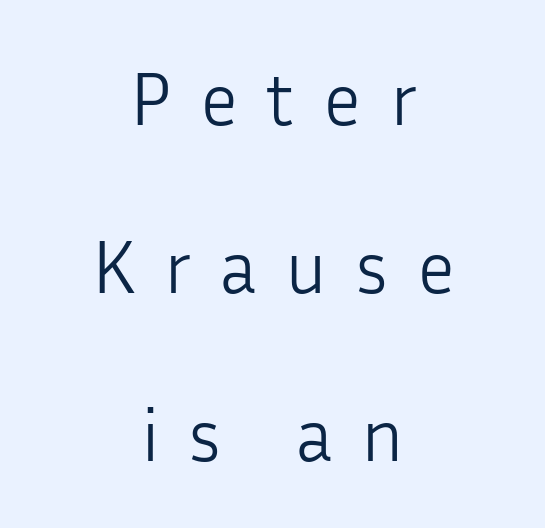
{"serif": "no", "italic": "no", "bold": "no", "weight": "light", "width": "normal", "stroke_contrast": "low", "x_height": "medium", "monospaced": "no", "underline": "no", "align": "center", "line_spacing": "loose", "line_spacing_ratio": 2.21, "letter_spacing": "wide", "letter_spacing_em": 0.38, "glyph_px": 76}
